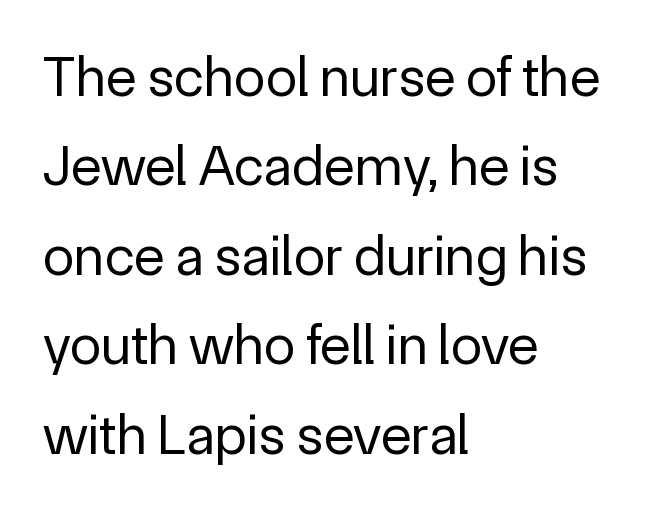
The lines are quadded left. Observe the absence of serifs on each vertical stroke in this sample. Baseline-to-baseline distance is the conventional proportion of letter height. Each letter keeps its own natural width here, so spacing adapts to shape. A typesetter would call this zero additional tracking.
